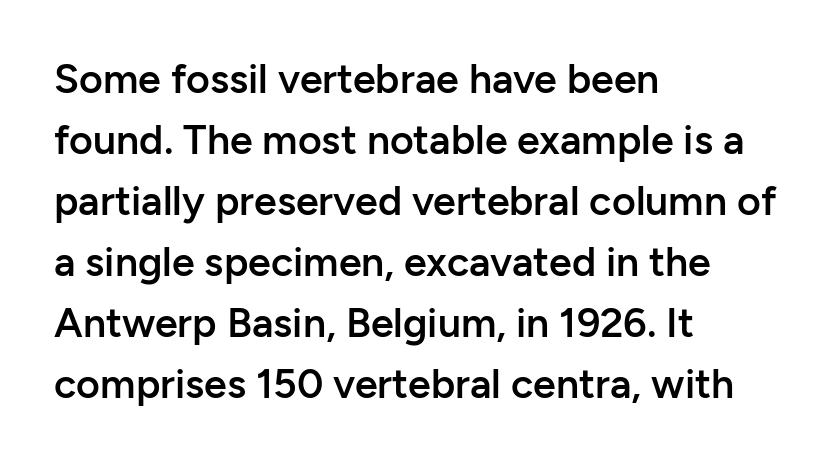
The image shows 41 px semibold sans-serif type, upright; set left-aligned, normal line spacing (1.49x), normal letter spacing, not underlined; low stroke contrast and a medium x-height.
